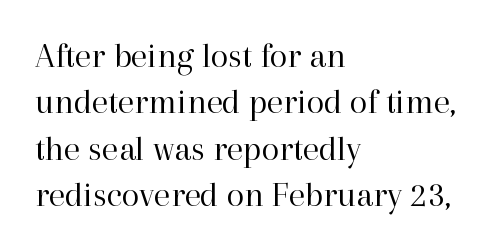
Q: Is the text bold? A: No.
Q: Is the text italic (slanted)? A: No, it is upright.
Q: Is the typeface a serif or a sans-serif typeface? A: Serif.
Q: Is the text underlined? A: No.
Q: How is the paragraph aligned? A: Left-aligned.
Q: Is the spacing between letters normal or unusually wide? A: Normal.
Q: Is the spacing between lines tight, normal or loose? A: Normal.
Q: Width (condensed, normal, or wide)? A: Normal.
Q: Stroke contrast? A: High.
Q: x-height? A: Medium.
Q: Monospaced? A: No.
